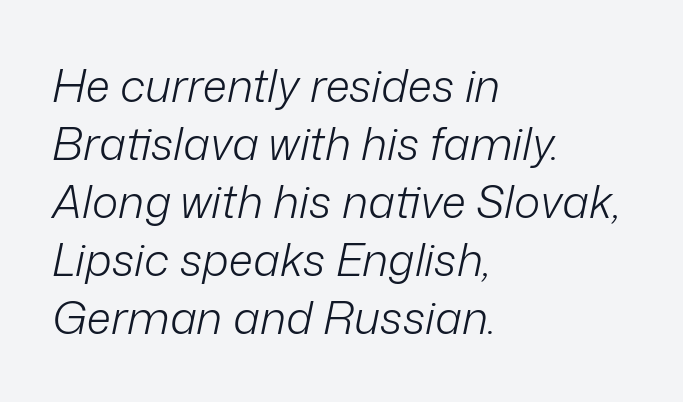
The image shows 45 px light type, italic (leaning right); set left-aligned, normal line spacing (1.29x), normal letter spacing, not underlined; low stroke contrast and a medium x-height.
